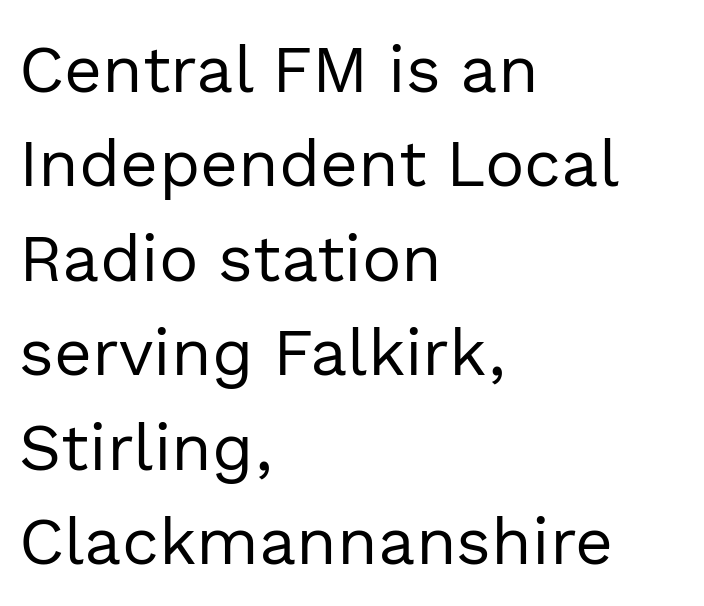
{"serif": "no", "italic": "no", "bold": "no", "weight": "regular", "width": "normal", "x_height": "medium", "monospaced": "no", "underline": "no", "align": "left", "line_spacing": "normal", "line_spacing_ratio": 1.43, "letter_spacing": "normal", "letter_spacing_em": 0.0, "glyph_px": 66}
